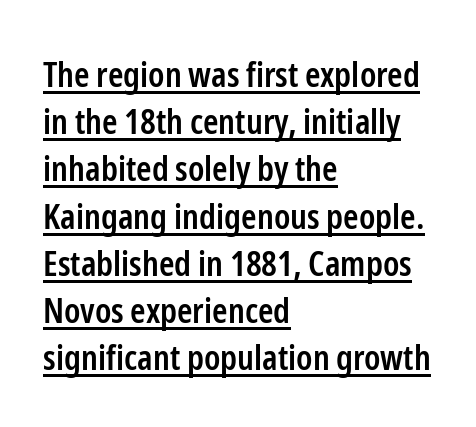
Q: Is the text bold? A: Semi-bold.
Q: Is the text italic (slanted)? A: No, it is upright.
Q: Is the typeface a serif or a sans-serif typeface? A: Sans-serif.
Q: Is the text underlined? A: Yes.
Q: How is the paragraph aligned? A: Left-aligned.
Q: Is the spacing between letters normal or unusually wide? A: Normal.
Q: Is the spacing between lines tight, normal or loose? A: Normal.
Q: Width (condensed, normal, or wide)? A: Condensed.
Q: Stroke contrast? A: Low.
Q: x-height? A: Medium.
Q: Monospaced? A: No.
